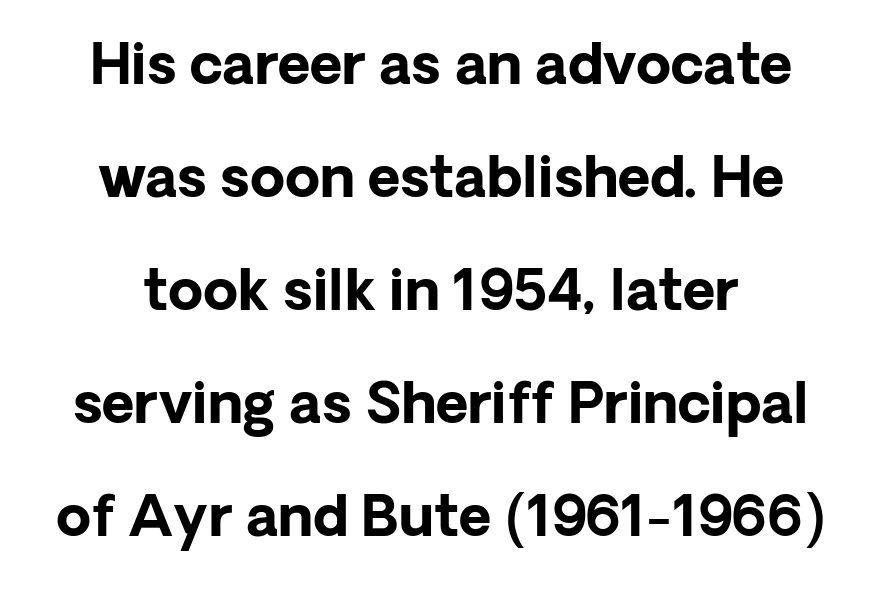
{"serif": "no", "italic": "no", "bold": "yes", "weight": "bold", "width": "normal", "stroke_contrast": "low", "x_height": "medium", "monospaced": "no", "underline": "no", "line_spacing": "loose", "line_spacing_ratio": 2.02, "letter_spacing": "normal", "letter_spacing_em": 0.0, "glyph_px": 56}
